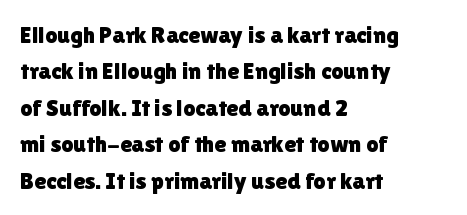
A normal amount of white space separates one row of letters from the next. Is there any slant? The stems are plumb. Nobody touched the tracking dial on this one. Quick note: underline off.
